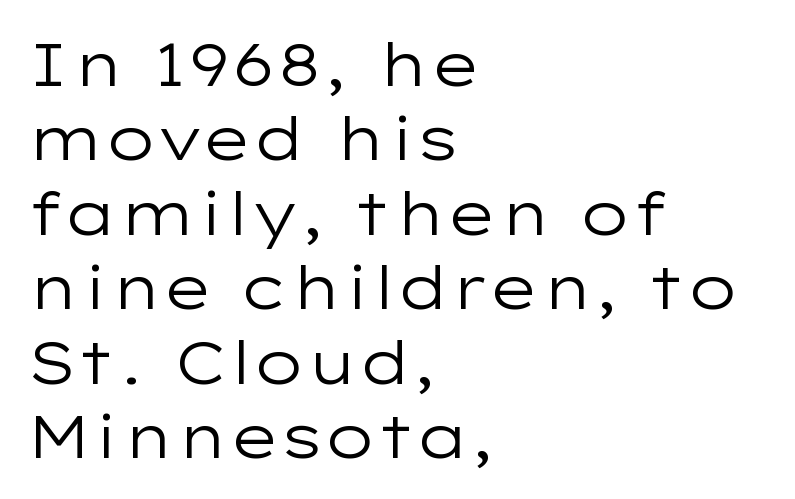
{"serif": "no", "italic": "no", "bold": "no", "weight": "regular", "width": "wide", "stroke_contrast": "low", "x_height": "medium", "monospaced": "no", "underline": "no", "align": "left", "line_spacing_ratio": 1.24, "letter_spacing": "normal", "letter_spacing_em": 0.0, "glyph_px": 60}
